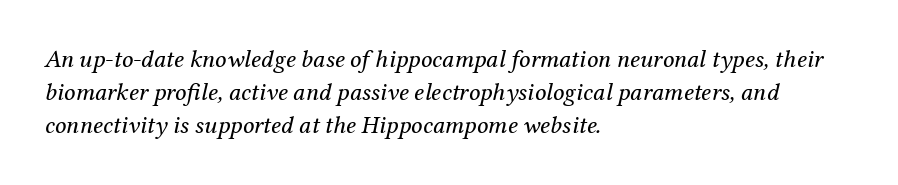
Q: Is the text bold? A: No.
Q: Is the text italic (slanted)? A: Yes, it leans right by about 12 degrees.
Q: Is the text underlined? A: No.
Q: How is the paragraph aligned? A: Left-aligned.
Q: Is the spacing between letters normal or unusually wide? A: Normal.
Q: Is the spacing between lines tight, normal or loose? A: Normal.
